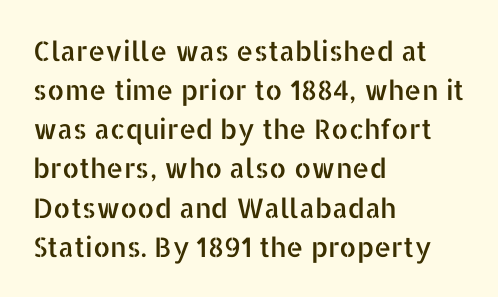
{"italic": "no", "underline": "no", "align": "left", "line_spacing": "normal", "line_spacing_ratio": 1.45, "letter_spacing": "normal", "letter_spacing_em": 0.0, "glyph_px": 27}
